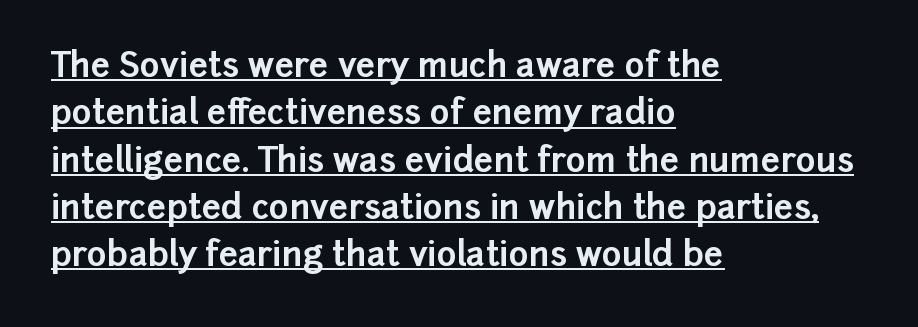
Q: Is the text bold? A: Yes.
Q: Is the text italic (slanted)? A: No, it is upright.
Q: Is the typeface a serif or a sans-serif typeface? A: Sans-serif.
Q: Is the text underlined? A: Yes.
Q: How is the paragraph aligned? A: Left-aligned.
Q: Is the spacing between letters normal or unusually wide? A: Normal.
Q: Is the spacing between lines tight, normal or loose? A: Normal.
Q: Width (condensed, normal, or wide)? A: Normal.
Q: Stroke contrast? A: Low.
Q: x-height? A: Medium.
Q: Monospaced? A: No.
